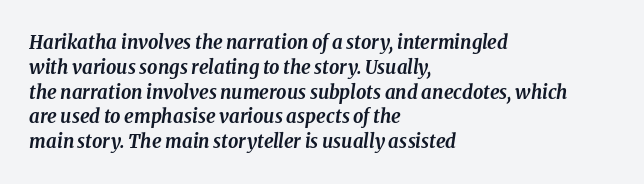
Q: Is the text bold? A: Yes.
Q: Is the text italic (slanted)? A: Yes, it leans right by about 8 degrees.
Q: Is the text underlined? A: No.
Q: How is the paragraph aligned? A: Left-aligned.
Q: Is the spacing between letters normal or unusually wide? A: Normal.
